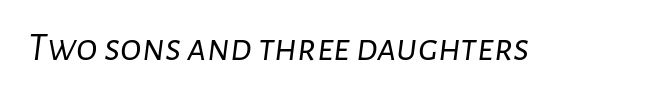
{"italic": "yes", "lean": "right", "slant_degrees": 7, "bold": "no", "weight": "light", "width": "normal", "stroke_contrast": "low", "x_height": "medium", "monospaced": "no", "underline": "no", "letter_spacing": "normal", "letter_spacing_em": 0.0, "glyph_px": 40}
